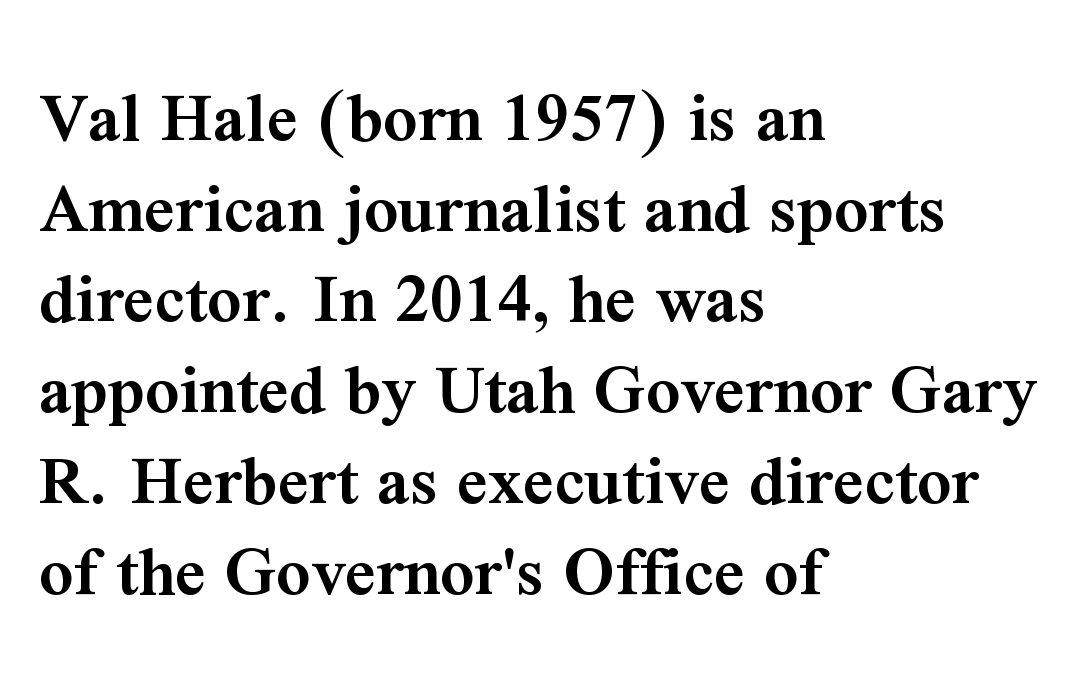
Q: Is the text bold? A: Semi-bold.
Q: Is the text italic (slanted)? A: No, it is upright.
Q: Is the typeface a serif or a sans-serif typeface? A: Serif.
Q: Is the text underlined? A: No.
Q: How is the paragraph aligned? A: Left-aligned.
Q: Is the spacing between letters normal or unusually wide? A: Normal.
Q: Width (condensed, normal, or wide)? A: Normal.
Q: Stroke contrast? A: Medium.
Q: x-height? A: Medium.
Q: Monospaced? A: No.
